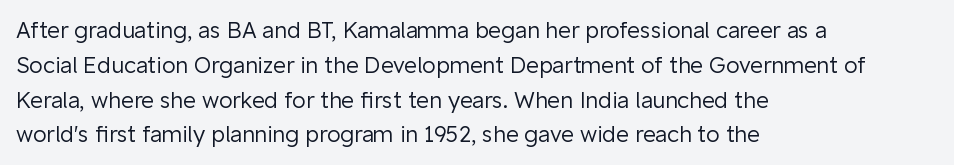
{"italic": "no", "bold": "no", "underline": "no", "align": "left", "line_spacing": "normal", "line_spacing_ratio": 1.58, "letter_spacing": "normal", "letter_spacing_em": 0.0, "glyph_px": 22}
